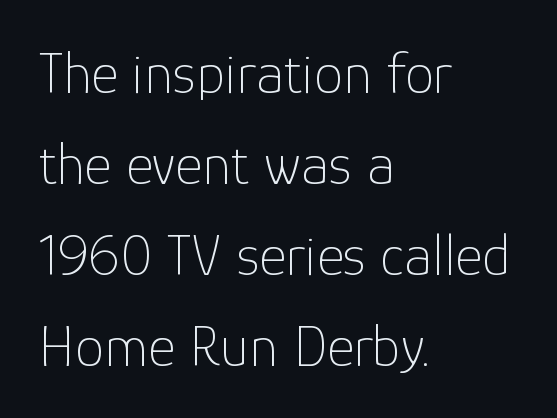
Q: Is the text bold? A: No.
Q: Is the text italic (slanted)? A: No, it is upright.
Q: Is the typeface a serif or a sans-serif typeface? A: Sans-serif.
Q: Is the text underlined? A: No.
Q: How is the paragraph aligned? A: Left-aligned.
Q: Is the spacing between letters normal or unusually wide? A: Normal.
Q: Is the spacing between lines tight, normal or loose? A: Normal.
Q: Width (condensed, normal, or wide)? A: Normal.
Q: Stroke contrast? A: Low.
Q: x-height? A: Medium.
Q: Monospaced? A: No.
